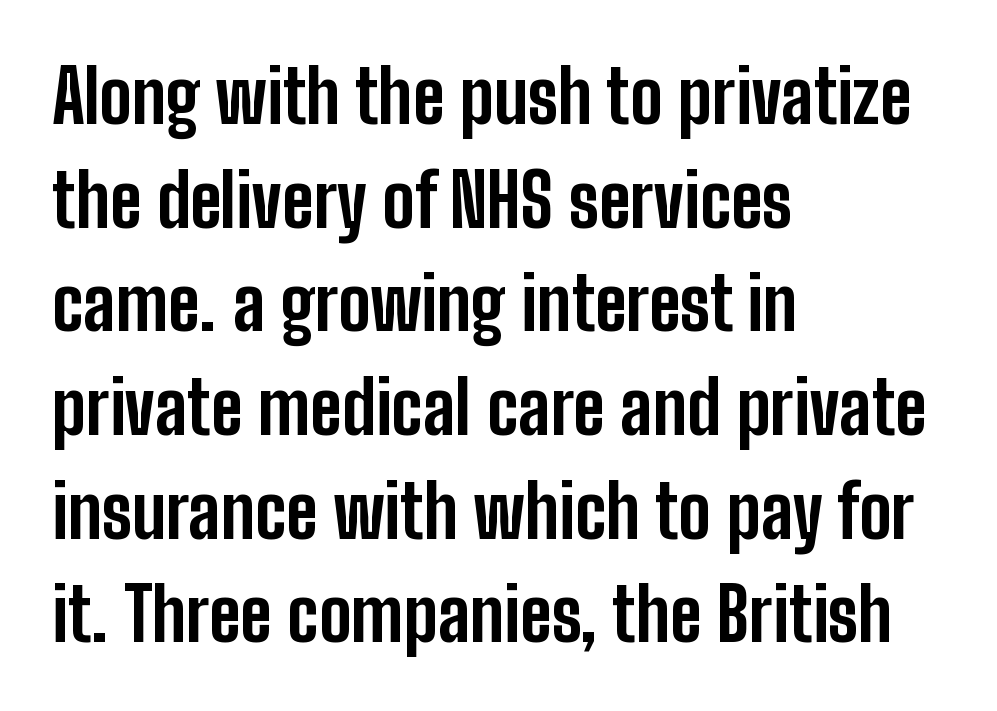
{"serif": "no", "italic": "no", "bold": "yes", "weight": "bold", "width": "condensed", "stroke_contrast": "low", "x_height": "medium", "monospaced": "no", "underline": "no", "align": "left", "line_spacing": "normal", "line_spacing_ratio": 1.42, "letter_spacing": "normal", "letter_spacing_em": 0.0, "glyph_px": 73}
